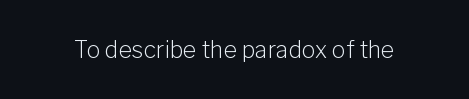
{"italic": "no", "bold": "no", "underline": "no", "letter_spacing": "normal", "letter_spacing_em": 0.0, "glyph_px": 23}
